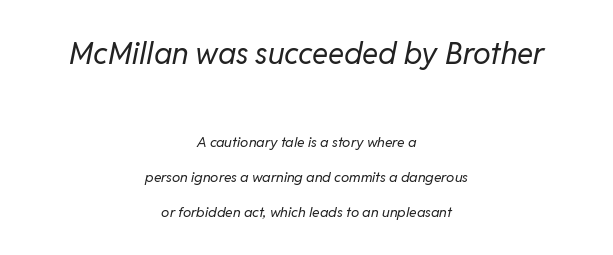
Q: Is the text bold? A: No.
Q: Is the text italic (slanted)? A: Yes, it leans right by about 11 degrees.
Q: Is the text underlined? A: No.
Q: How is the paragraph aligned? A: Centered.
Q: Is the spacing between letters normal or unusually wide? A: Normal.
Q: Is the spacing between lines tight, normal or loose? A: Loose.
Q: Which block of text is set in a larger size, the first (top) or the second (bottom)? A: The first (top) one.
Q: Width (condensed, normal, or wide)? A: Normal.
Q: Stroke contrast? A: Low.
Q: x-height? A: Medium.
Q: Monospaced? A: No.
